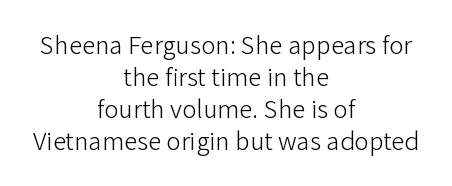
The image shows 27 px text type, upright; set centered, line spacing 1.19x, normal letter spacing, not underlined.
